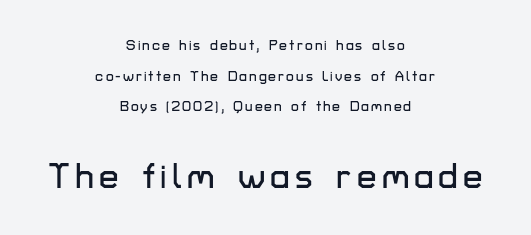
Q: Is the text italic (slanted)? A: No, it is upright.
Q: Is the typeface a serif or a sans-serif typeface? A: Sans-serif.
Q: Is the text underlined? A: No.
Q: How is the paragraph aligned? A: Centered.
Q: Is the spacing between lines tight, normal or loose? A: Loose.
Q: Which block of text is set in a larger size, the first (top) or the second (bottom)? A: The second (bottom) one.
Q: Width (condensed, normal, or wide)? A: Normal.
Q: Stroke contrast? A: Low.
Q: x-height? A: Medium.
Q: Monospaced? A: No.
